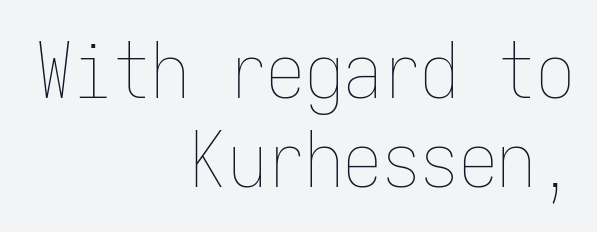
The image shows 77 px thin, condensed type, upright, monospaced; set right-aligned, tight line spacing (1.15x), normal letter spacing, not underlined; low stroke contrast and a medium x-height.
